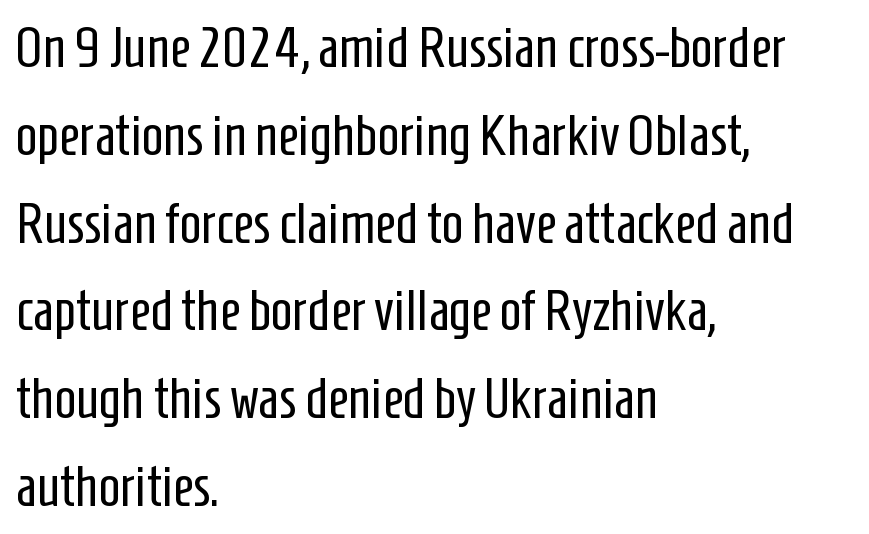
Q: Is the text bold? A: No.
Q: Is the text italic (slanted)? A: No, it is upright.
Q: Is the typeface a serif or a sans-serif typeface? A: Sans-serif.
Q: Is the text underlined? A: No.
Q: How is the paragraph aligned? A: Left-aligned.
Q: Is the spacing between letters normal or unusually wide? A: Normal.
Q: Is the spacing between lines tight, normal or loose? A: Normal.
Q: Width (condensed, normal, or wide)? A: Condensed.
Q: Stroke contrast? A: Low.
Q: x-height? A: Medium.
Q: Monospaced? A: No.
